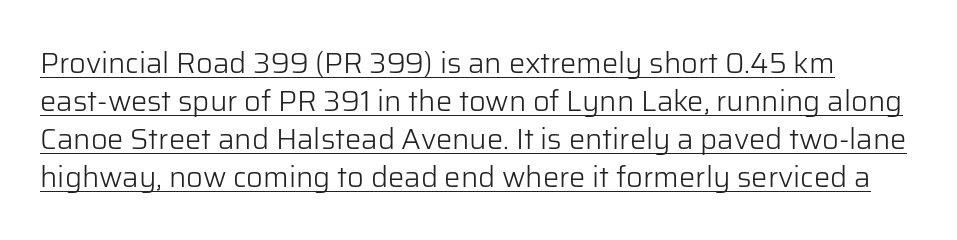
The image shows 29 px light sans-serif type, upright; set normal line spacing (1.31x), normal letter spacing, underlined; low stroke contrast and a medium x-height.
